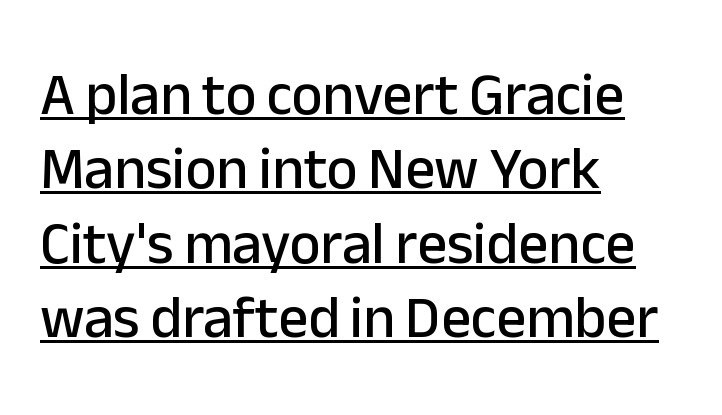
{"serif": "no", "italic": "no", "width": "normal", "stroke_contrast": "low", "x_height": "medium", "monospaced": "no", "underline": "yes", "align": "left", "line_spacing": "normal", "line_spacing_ratio": 1.26, "letter_spacing": "normal", "letter_spacing_em": 0.0, "glyph_px": 59}
